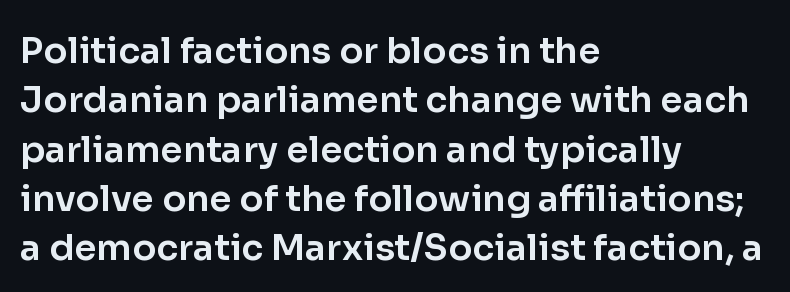
Q: Is the text italic (slanted)? A: No, it is upright.
Q: Is the typeface a serif or a sans-serif typeface? A: Sans-serif.
Q: Is the text underlined? A: No.
Q: How is the paragraph aligned? A: Left-aligned.
Q: Is the spacing between letters normal or unusually wide? A: Normal.
Q: Is the spacing between lines tight, normal or loose? A: Normal.
Q: Width (condensed, normal, or wide)? A: Normal.
Q: Stroke contrast? A: Low.
Q: x-height? A: Medium.
Q: Monospaced? A: No.
